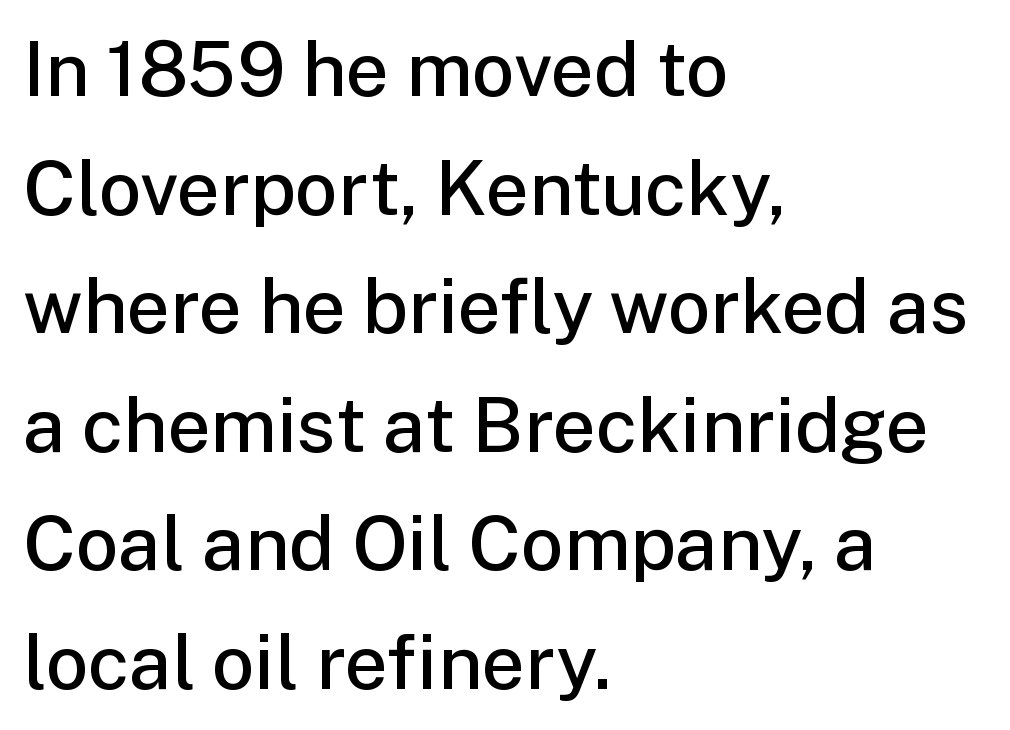
The image shows 76 px semibold sans-serif type, upright; set left-aligned, normal line spacing (1.56x), normal letter spacing, not underlined; low stroke contrast and a medium x-height.
